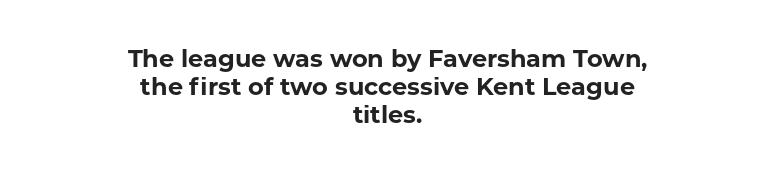
The image shows 24 px bold type, upright; set centered, line spacing 1.17x, normal letter spacing, not underlined.
